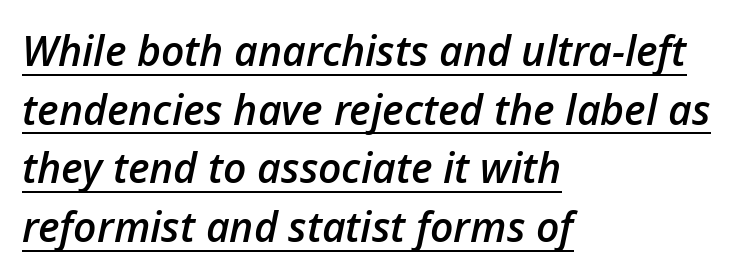
Do the characters align in a grid? No, the font is proportional. Italic: yes, the glyphs are oblique. Has an underline been added? It has. Horizontally, the lines are justified to the leading edge only. Summary of weight: moderately heavy, a semibold. Line spacing here is normal.
